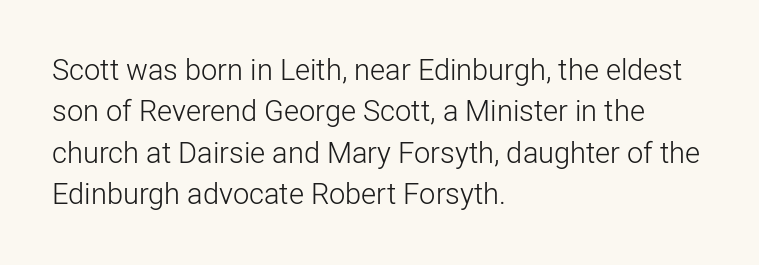
On a weight scale, this lands at 450 or below. The rendering uses natural spacing where letterforms have individual widths. Standard letterfit; no display-style spreading of the glyphs. Quick note: underline off. Tall strokes in this sample are plumb rather than angled.
